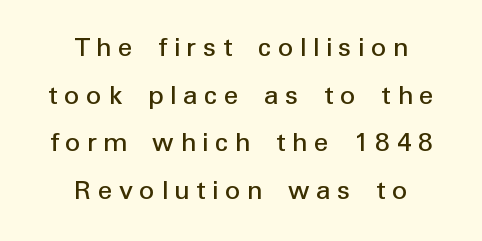
Q: Is the text bold? A: No.
Q: Is the text italic (slanted)? A: No, it is upright.
Q: Is the typeface a serif or a sans-serif typeface? A: Sans-serif.
Q: Is the text underlined? A: No.
Q: How is the paragraph aligned? A: Centered.
Q: Is the spacing between letters normal or unusually wide? A: Unusually wide.
Q: Is the spacing between lines tight, normal or loose? A: Normal.
Q: Width (condensed, normal, or wide)? A: Normal.
Q: Stroke contrast? A: Low.
Q: x-height? A: Medium.
Q: Monospaced? A: No.
